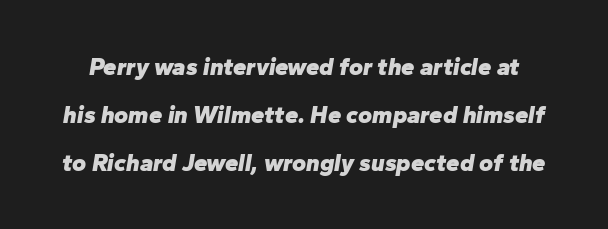
What weight is shown? A full bold with thick strokes. In terms of letterspacing, this is plain default setting. Rule under the text: the space is simply empty. Slanted lettering throughout. The block of text is sparse from top to bottom, with ample space between rows.
